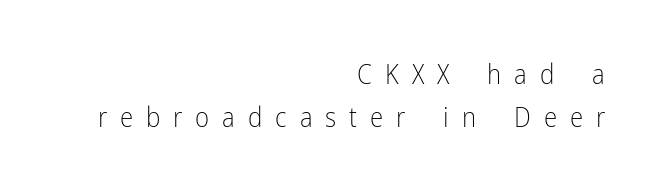
The image shows 27 px text type, upright; set right-aligned, normal line spacing (1.6x), unusually wide letter spacing (+0.48 em), not underlined.
